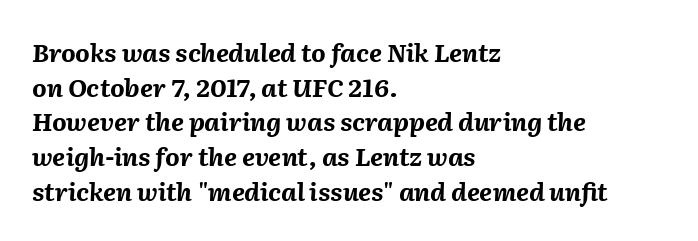
Look at the stroke-to-counter ratio: heavy, a bold. In terms of letterspacing, this is plain default setting. Lines of text with bare space underneath. Regular leading. A student would call this left alignment; a typographer would say flush left, rag right.
